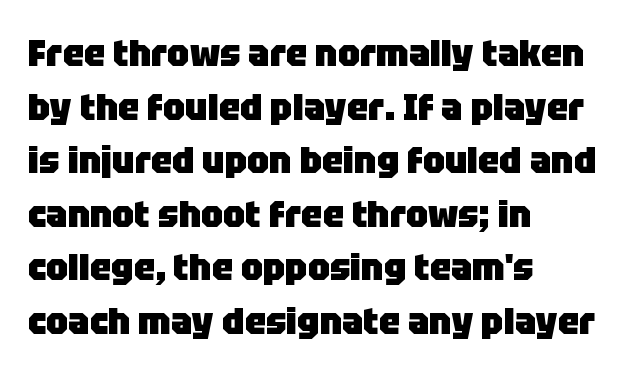
Is the block centered? No — it sits flush against the left margin. The passage shown is not underscored anywhere. Each word holds together tightly as a unit, with standard inter-letter gaps. Unlike a traditional serif, this face leaves its strokes unadorned. Honestly, the row spacing looks completely unremarkable.
